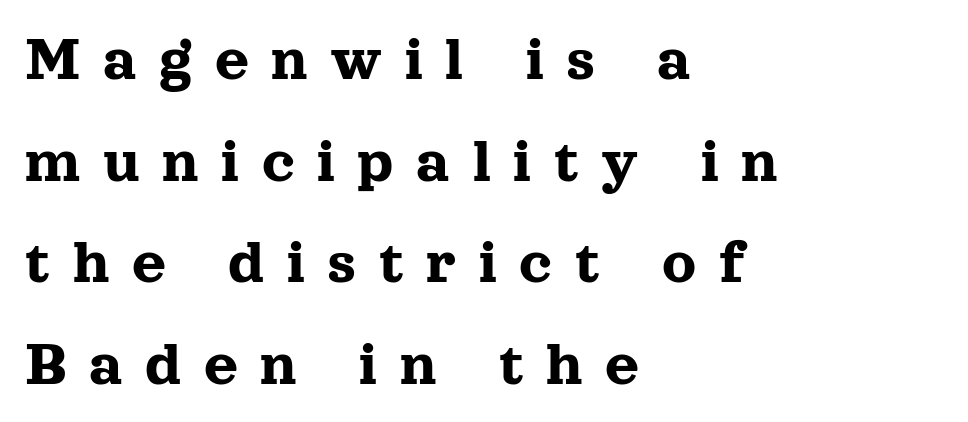
The axis of the letterforms is exactly vertical. Proportional: the letters do not fall into vertical columns. You can tell from the footed stems that serif type was used. Line spacing here is normal. Type without underlining.
